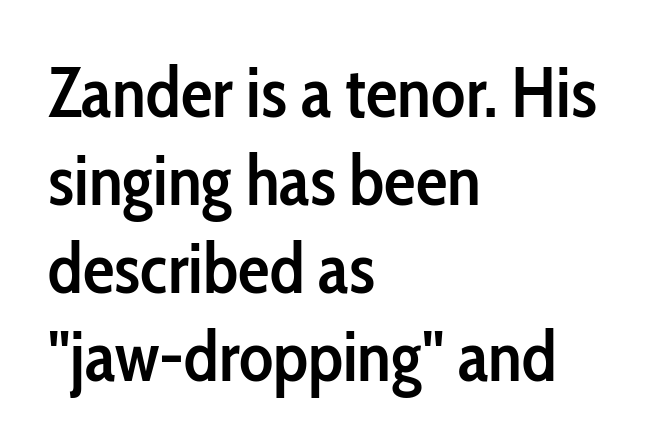
{"serif": "no", "italic": "no", "bold": "semi", "weight": "semibold", "width": "condensed", "stroke_contrast": "low", "x_height": "medium", "monospaced": "no", "underline": "no", "align": "left", "line_spacing_ratio": 1.24, "letter_spacing": "normal", "letter_spacing_em": 0.0, "glyph_px": 71}
